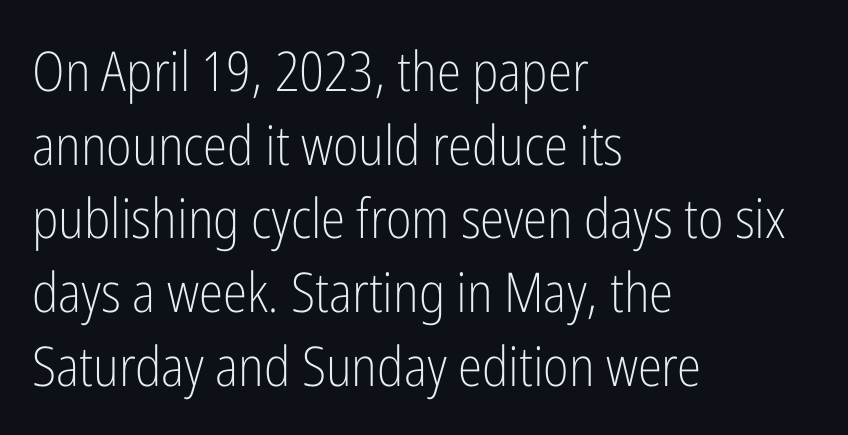
{"serif": "no", "italic": "no", "bold": "no", "weight": "light", "width": "condensed", "stroke_contrast": "low", "x_height": "medium", "monospaced": "no", "underline": "no", "align": "left", "line_spacing": "normal", "line_spacing_ratio": 1.34, "letter_spacing": "normal", "letter_spacing_em": 0.0, "glyph_px": 55}
